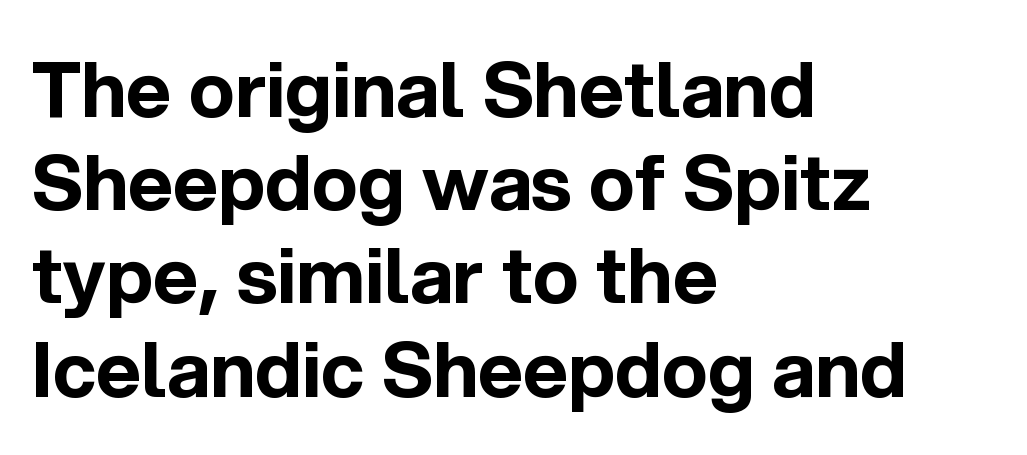
Descenders are the only things crossing below the line. The rag falls on the right side of this text block. Nothing unusual about the tracking: characters are spaced as the font intends. The designer went with a sans here, leaving each stem footless. A typesetter would call this proportional, since set widths differ per character.
